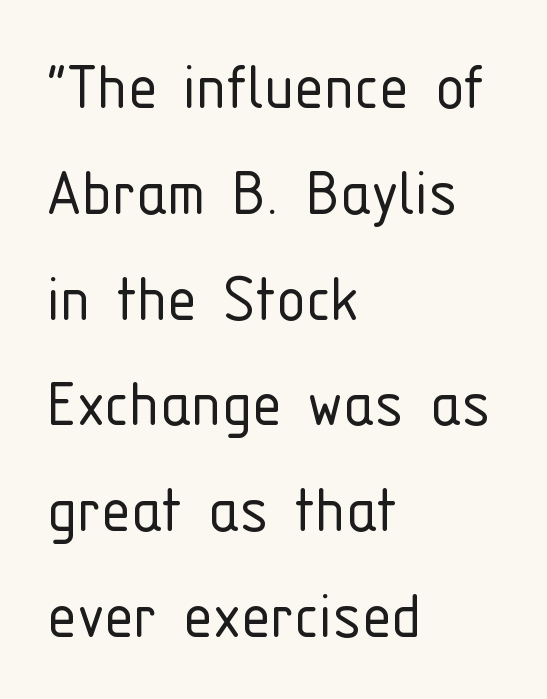
What's the leading like? Ordinary, nothing unusual. Classification — sans serif. Looks like regular typesetting: each glyph gets only the width it needs. This is the regular roman posture of the typeface.
